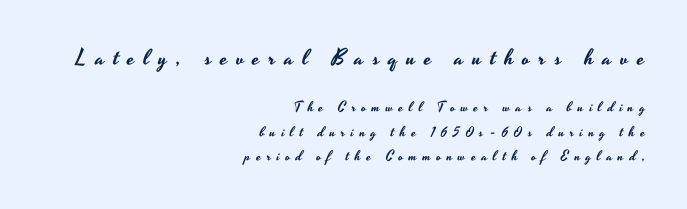
Q: Is the text italic (slanted)? A: Yes.
Q: Is the text underlined? A: No.
Q: How is the paragraph aligned? A: Right-aligned.
Q: Is the spacing between letters normal or unusually wide? A: Unusually wide.
Q: Which block of text is set in a larger size, the first (top) or the second (bottom)? A: The first (top) one.
